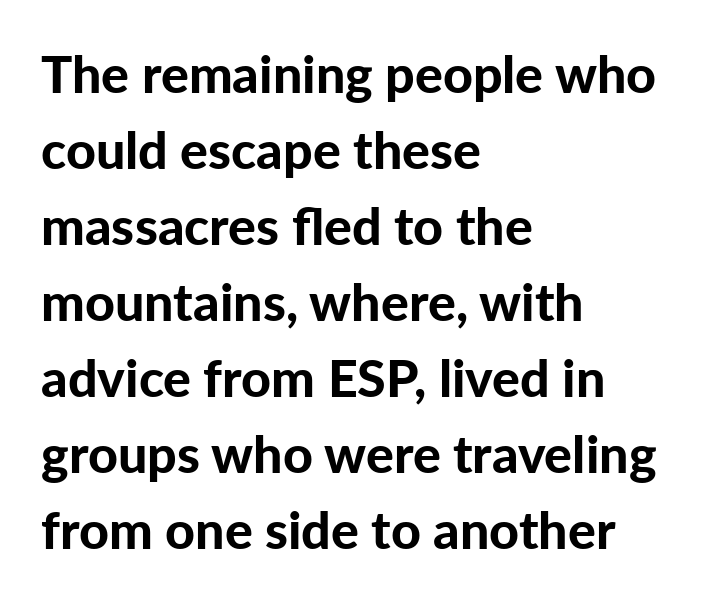
{"serif": "no", "italic": "no", "bold": "yes", "weight": "bold", "width": "normal", "stroke_contrast": "low", "x_height": "medium", "monospaced": "no", "underline": "no", "align": "left", "line_spacing": "normal", "line_spacing_ratio": 1.46, "letter_spacing": "normal", "letter_spacing_em": 0.0, "glyph_px": 52}
